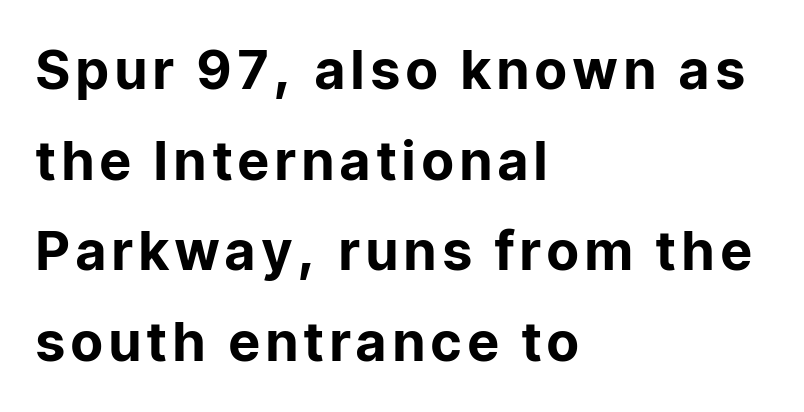
{"serif": "no", "italic": "no", "bold": "yes", "weight": "bold", "width": "normal", "stroke_contrast": "low", "x_height": "medium", "monospaced": "no", "underline": "no", "align": "left", "line_spacing": "normal", "line_spacing_ratio": 1.68, "glyph_px": 54}
